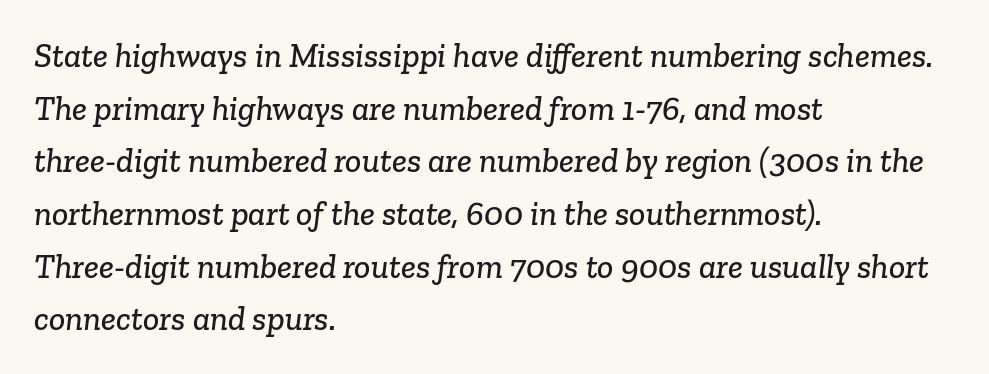
Q: Is the typeface a serif or a sans-serif typeface? A: Serif.
Q: Is the text underlined? A: No.
Q: How is the paragraph aligned? A: Left-aligned.
Q: Is the spacing between letters normal or unusually wide? A: Normal.
Q: Is the spacing between lines tight, normal or loose? A: Normal.
Q: Width (condensed, normal, or wide)? A: Normal.
Q: Stroke contrast? A: Low.
Q: x-height? A: Medium.
Q: Monospaced? A: No.
